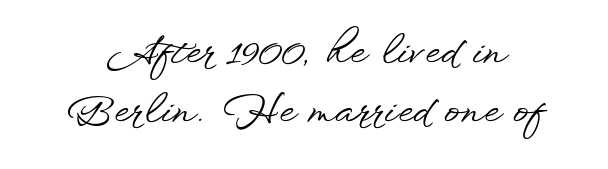
{"serif": "no", "width": "wide", "stroke_contrast": "low", "x_height": "small", "monospaced": "no", "underline": "no", "line_spacing": "normal", "line_spacing_ratio": 1.51, "letter_spacing": "normal", "letter_spacing_em": 0.0, "glyph_px": 39}
